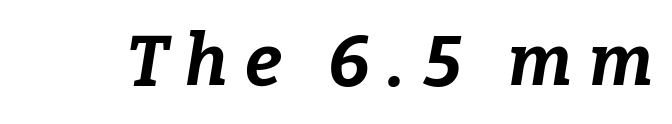
Q: Is the text bold? A: Yes.
Q: Is the text italic (slanted)? A: Yes, it leans right by about 9 degrees.
Q: Is the text underlined? A: No.
Q: Is the spacing between letters normal or unusually wide? A: Unusually wide.
Q: Width (condensed, normal, or wide)? A: Normal.
Q: Stroke contrast? A: Low.
Q: x-height? A: Medium.
Q: Monospaced? A: No.
